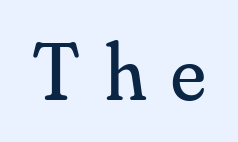
{"serif": "yes", "italic": "no", "bold": "no", "weight": "regular", "width": "normal", "stroke_contrast": "medium", "x_height": "small", "monospaced": "no", "underline": "no", "letter_spacing": "wide", "letter_spacing_em": 0.31, "glyph_px": 80}
